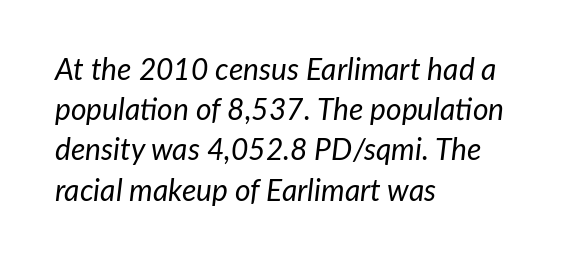
The image shows 30 px regular-weight type, italic (leaning right); set left-aligned, normal line spacing (1.34x), normal letter spacing, not underlined; low stroke contrast and a medium x-height.
